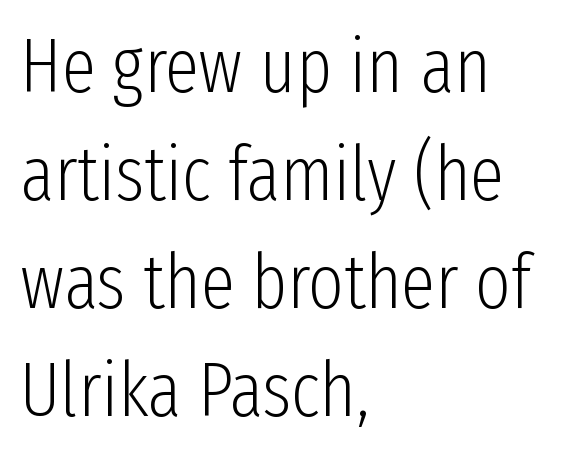
{"serif": "no", "italic": "no", "bold": "no", "weight": "light", "width": "condensed", "stroke_contrast": "low", "x_height": "medium", "monospaced": "no", "underline": "no", "align": "left", "line_spacing": "normal", "line_spacing_ratio": 1.42, "letter_spacing": "normal", "letter_spacing_em": 0.0, "glyph_px": 76}
